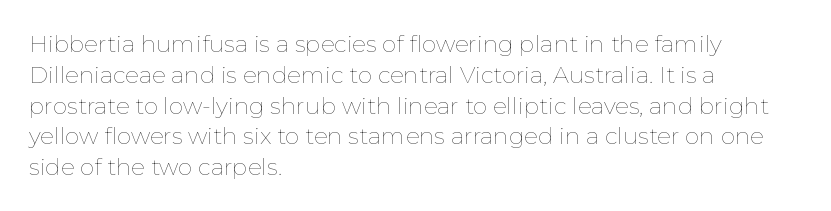
Q: Is the text bold? A: No.
Q: Is the text italic (slanted)? A: No, it is upright.
Q: Is the text underlined? A: No.
Q: How is the paragraph aligned? A: Left-aligned.
Q: Is the spacing between letters normal or unusually wide? A: Normal.
Q: Is the spacing between lines tight, normal or loose? A: Normal.
